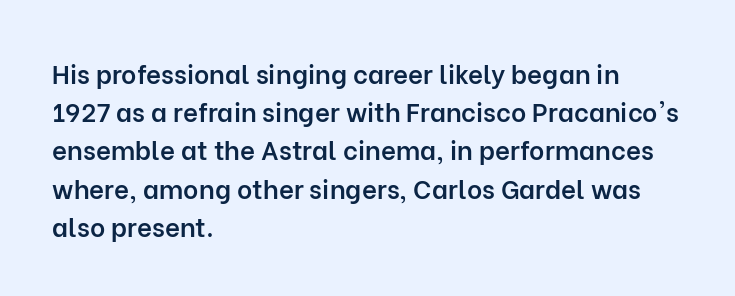
{"italic": "no", "bold": "semi", "underline": "no", "align": "left", "line_spacing": "normal", "line_spacing_ratio": 1.47, "letter_spacing": "normal", "letter_spacing_em": 0.0, "glyph_px": 26}
